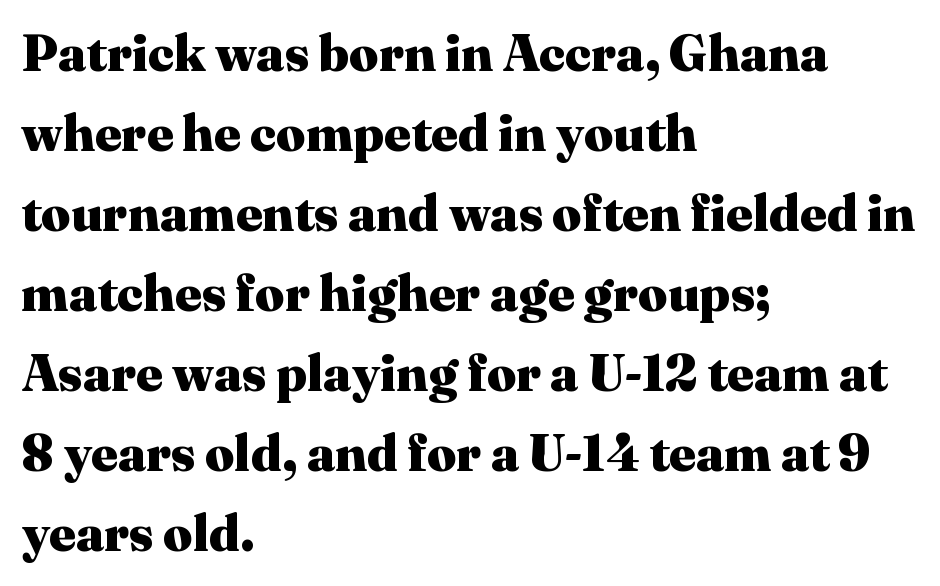
The type family on display is of the serif kind. The space directly below the letters is spotless. Line beginnings align vertically; line endings do not. Weight check: bold — yes, fully.
